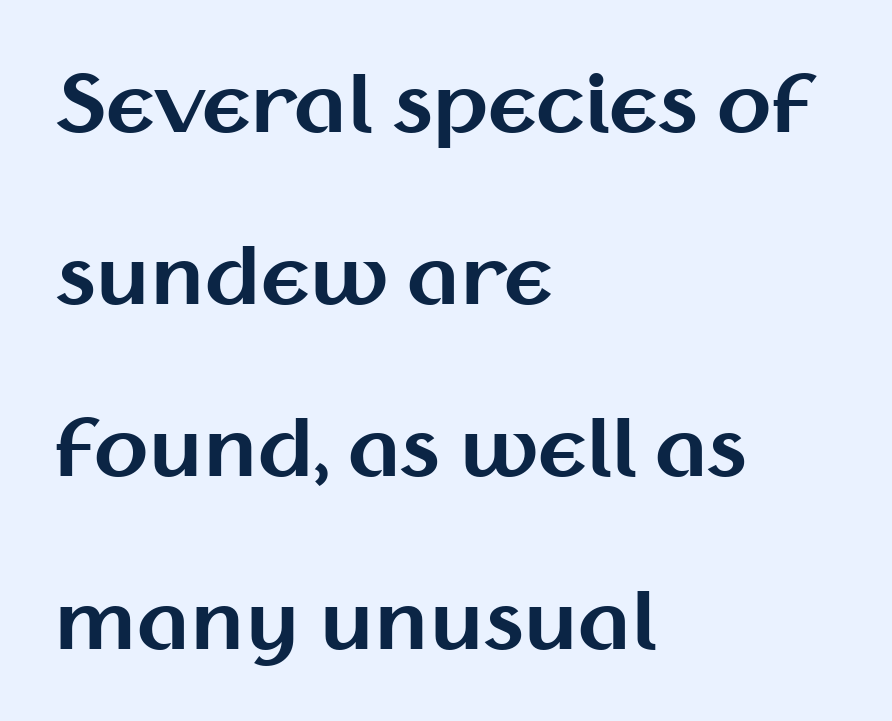
Q: Is the text bold? A: Yes.
Q: Is the text italic (slanted)? A: No, it is upright.
Q: Is the typeface a serif or a sans-serif typeface? A: Sans-serif.
Q: Is the text underlined? A: No.
Q: How is the paragraph aligned? A: Left-aligned.
Q: Is the spacing between letters normal or unusually wide? A: Normal.
Q: Is the spacing between lines tight, normal or loose? A: Loose.
Q: Width (condensed, normal, or wide)? A: Normal.
Q: Stroke contrast? A: Medium.
Q: x-height? A: Medium.
Q: Monospaced? A: No.
